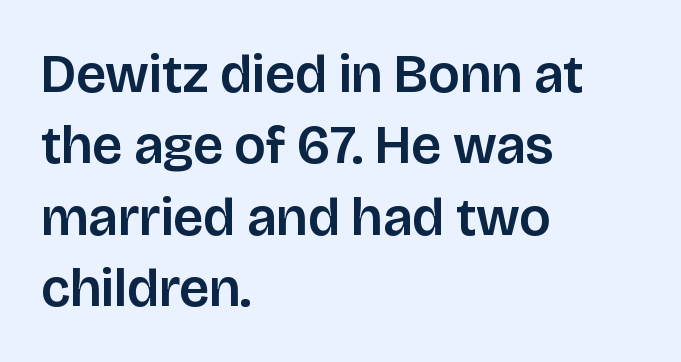
The image shows 54 px sans-serif type, upright; set left-aligned, normal line spacing (1.32x), normal letter spacing, not underlined; low stroke contrast and a large x-height.
